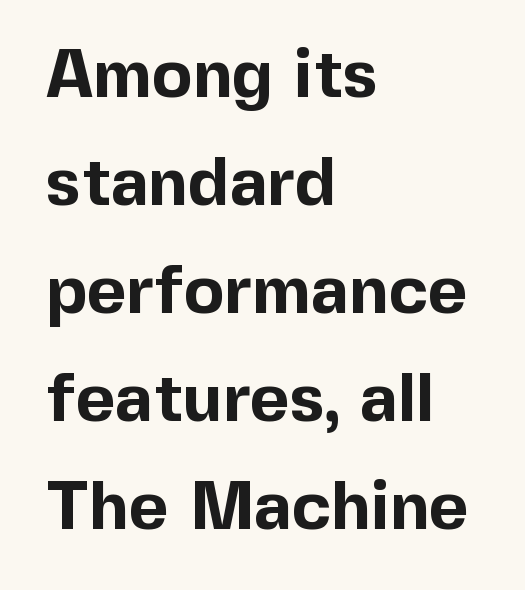
The image shows 68 px bold sans-serif type, upright; set left-aligned, normal line spacing (1.59x), normal letter spacing, not underlined; a medium x-height.
